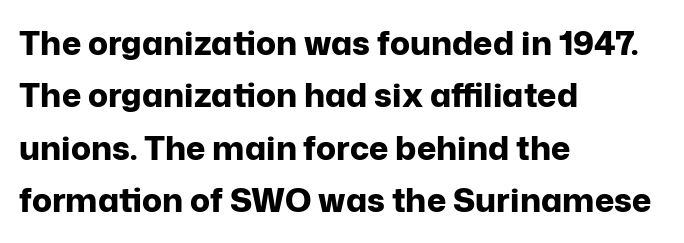
What weight is shown? A full bold with thick strokes. Every stem runs plumb, perpendicular to the baseline. Is this a sans? Yes — the strokes have no serifs. Here the glyphs are tracked normally, forming tight word shapes. Has an underline been added? It has not.
